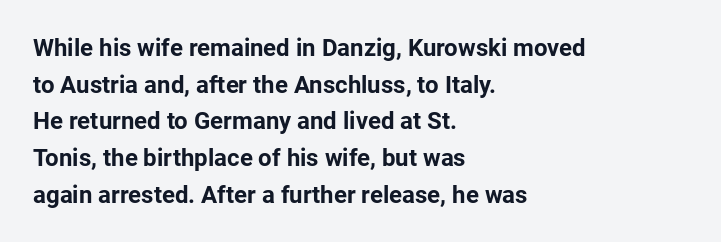
{"italic": "no", "bold": "yes", "underline": "no", "align": "left", "line_spacing": "normal", "line_spacing_ratio": 1.53, "letter_spacing": "normal", "letter_spacing_em": 0.0, "glyph_px": 24}
